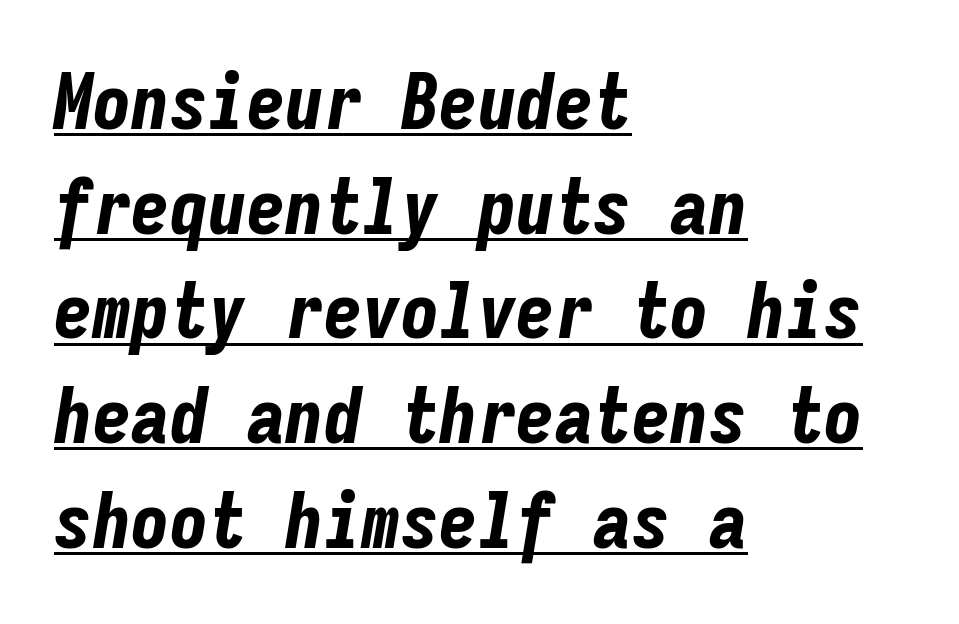
Q: Is the text bold? A: Yes.
Q: Is the text italic (slanted)? A: Yes, it leans right by about 9 degrees.
Q: Is the text underlined? A: Yes.
Q: How is the paragraph aligned? A: Left-aligned.
Q: Is the spacing between letters normal or unusually wide? A: Normal.
Q: Is the spacing between lines tight, normal or loose? A: Normal.
Q: Width (condensed, normal, or wide)? A: Condensed.
Q: Stroke contrast? A: Low.
Q: x-height? A: Medium.
Q: Monospaced? A: Yes.
